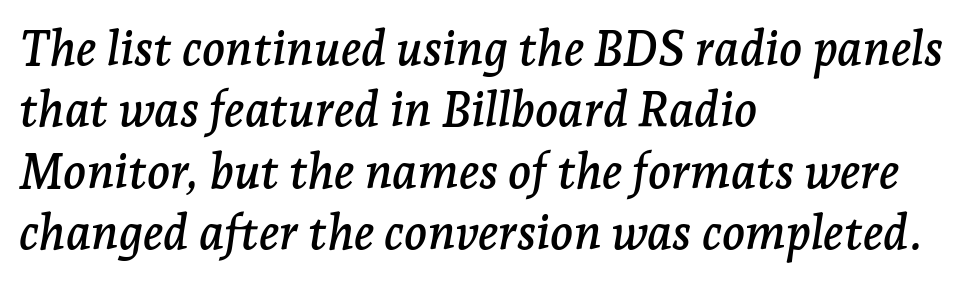
The image shows 48 px serif type, italic (leaning right); set left-aligned, normal line spacing (1.28x), normal letter spacing, not underlined; low stroke contrast and a medium x-height.
